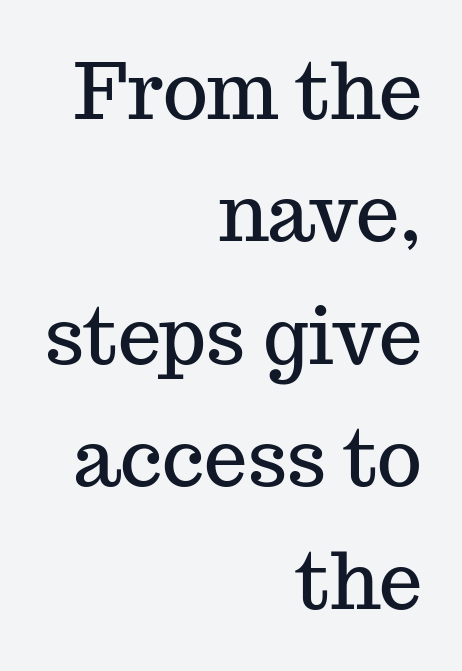
Q: Is the text italic (slanted)? A: No, it is upright.
Q: Is the typeface a serif or a sans-serif typeface? A: Serif.
Q: Is the text underlined? A: No.
Q: How is the paragraph aligned? A: Right-aligned.
Q: Is the spacing between letters normal or unusually wide? A: Normal.
Q: Is the spacing between lines tight, normal or loose? A: Normal.
Q: Width (condensed, normal, or wide)? A: Normal.
Q: Stroke contrast? A: Medium.
Q: x-height? A: Medium.
Q: Monospaced? A: No.
